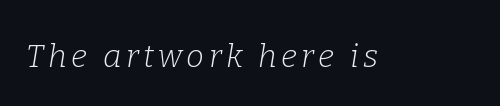
{"serif": "yes", "italic": "yes", "lean": "right", "slant_degrees": 9, "bold": "no", "weight": "light", "width": "normal", "stroke_contrast": "low", "x_height": "medium", "monospaced": "no", "underline": "no", "glyph_px": 32}
